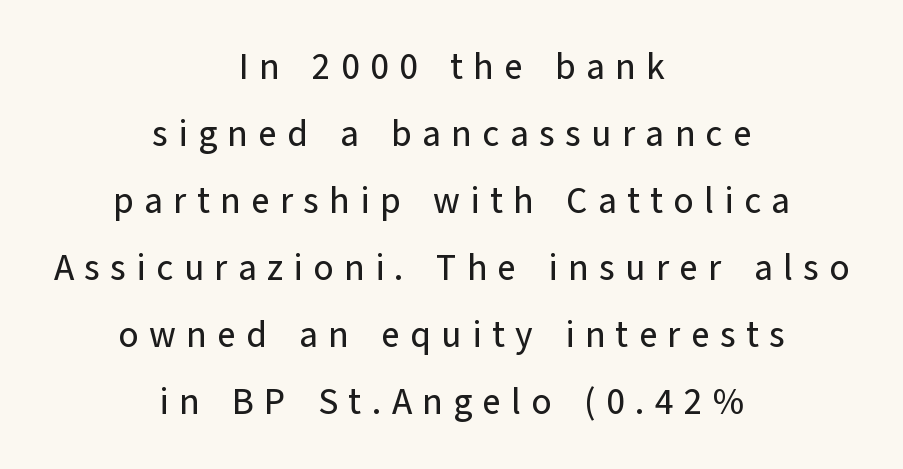
{"serif": "no", "italic": "no", "width": "normal", "stroke_contrast": "low", "x_height": "medium", "monospaced": "no", "underline": "no", "align": "center", "line_spacing_ratio": 1.86, "letter_spacing": "wide", "letter_spacing_em": 0.29, "glyph_px": 36}
